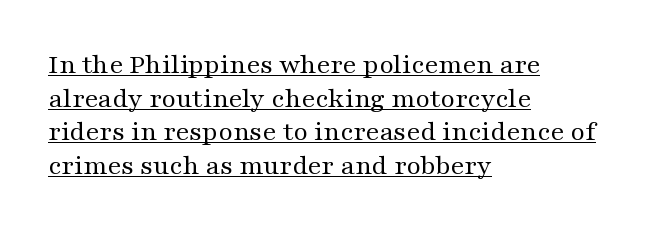
{"serif": "yes", "italic": "no", "bold": "no", "weight": "regular", "width": "wide", "stroke_contrast": "medium", "x_height": "medium", "monospaced": "no", "underline": "yes", "align": "left", "line_spacing_ratio": 1.2, "letter_spacing": "normal", "letter_spacing_em": 0.0, "glyph_px": 28}
